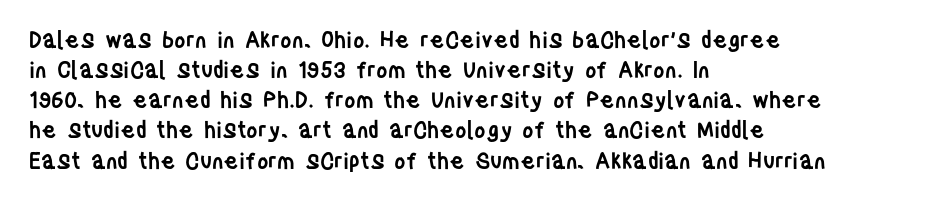
The rows are spaced the way most documents space them. Default kerning and tracking; the words read as compact shapes. Reading down the block, your eye returns to a fixed left position each line. The lettering stays uniformly vertical, giving the passage a roman look. Set as a demibold, roughly 600 on the weight scale.
